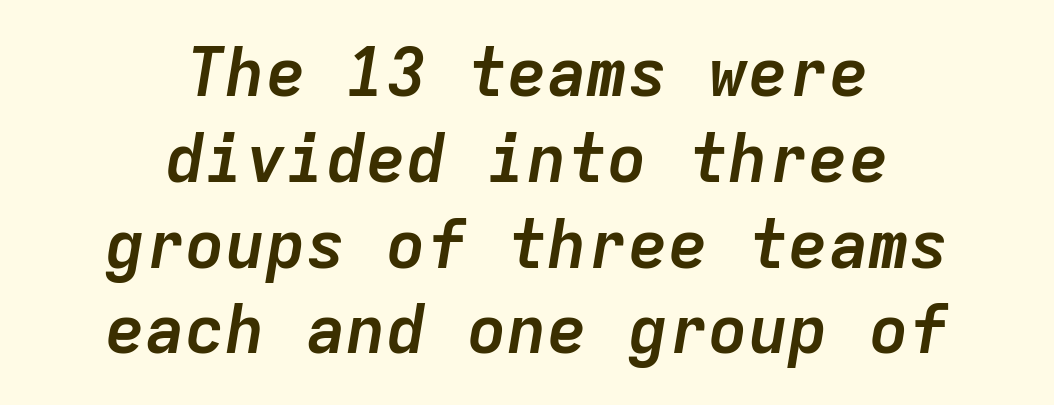
Q: Is the text bold? A: Yes.
Q: Is the text italic (slanted)? A: Yes, it leans right by about 9 degrees.
Q: Is the text underlined? A: No.
Q: How is the paragraph aligned? A: Centered.
Q: Is the spacing between letters normal or unusually wide? A: Normal.
Q: Is the spacing between lines tight, normal or loose? A: Normal.
Q: Width (condensed, normal, or wide)? A: Normal.
Q: Stroke contrast? A: Low.
Q: x-height? A: Medium.
Q: Monospaced? A: Yes.
